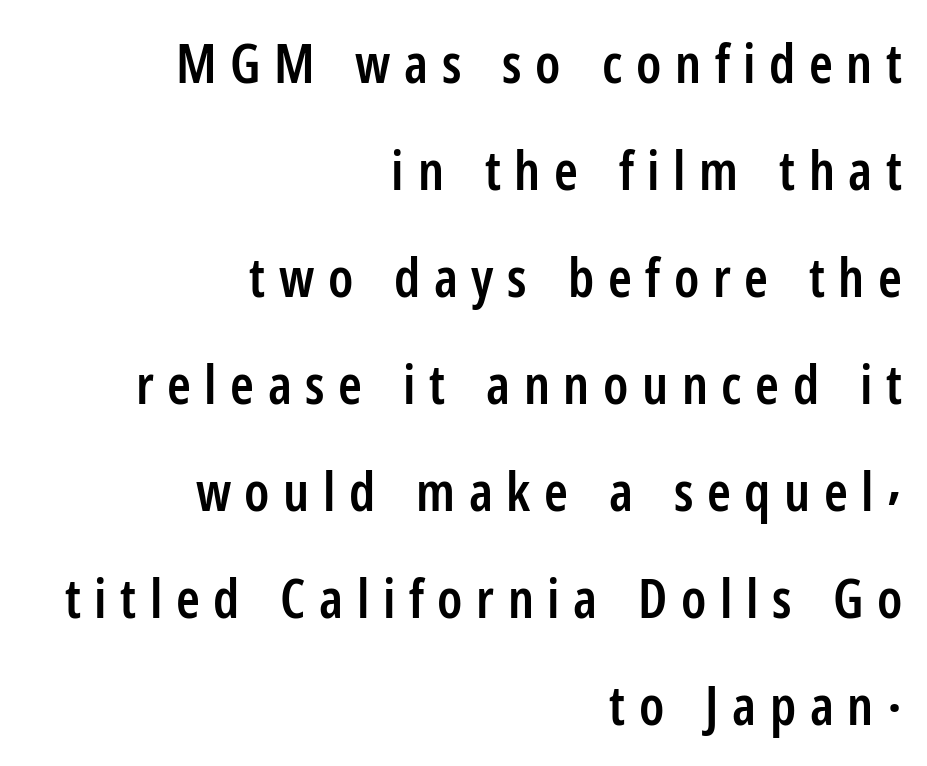
{"serif": "no", "italic": "no", "bold": "semi", "weight": "semibold", "width": "condensed", "stroke_contrast": "low", "x_height": "medium", "monospaced": "no", "underline": "no", "align": "right", "line_spacing": "loose", "line_spacing_ratio": 1.98, "letter_spacing": "wide", "letter_spacing_em": 0.25, "glyph_px": 54}
